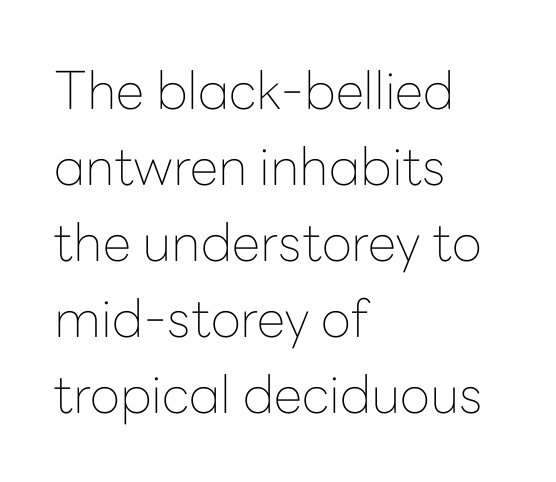
{"serif": "no", "italic": "no", "bold": "no", "weight": "thin", "width": "normal", "stroke_contrast": "low", "x_height": "medium", "monospaced": "no", "underline": "no", "align": "left", "line_spacing": "normal", "line_spacing_ratio": 1.46, "letter_spacing": "normal", "letter_spacing_em": 0.0, "glyph_px": 52}
